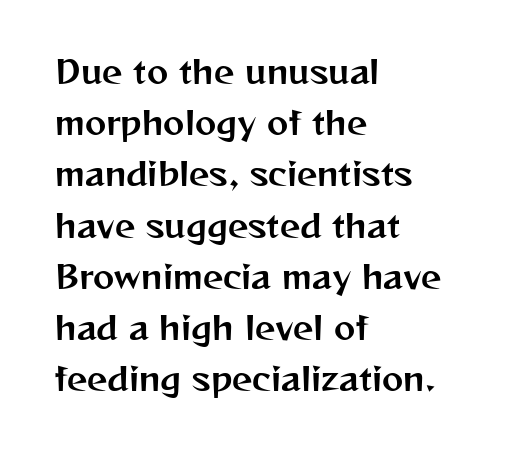
Q: Is the text italic (slanted)? A: No, it is upright.
Q: Is the typeface a serif or a sans-serif typeface? A: Sans-serif.
Q: Is the text underlined? A: No.
Q: How is the paragraph aligned? A: Left-aligned.
Q: Is the spacing between letters normal or unusually wide? A: Normal.
Q: Is the spacing between lines tight, normal or loose? A: Normal.
Q: Width (condensed, normal, or wide)? A: Normal.
Q: Stroke contrast? A: Medium.
Q: x-height? A: Medium.
Q: Monospaced? A: No.
